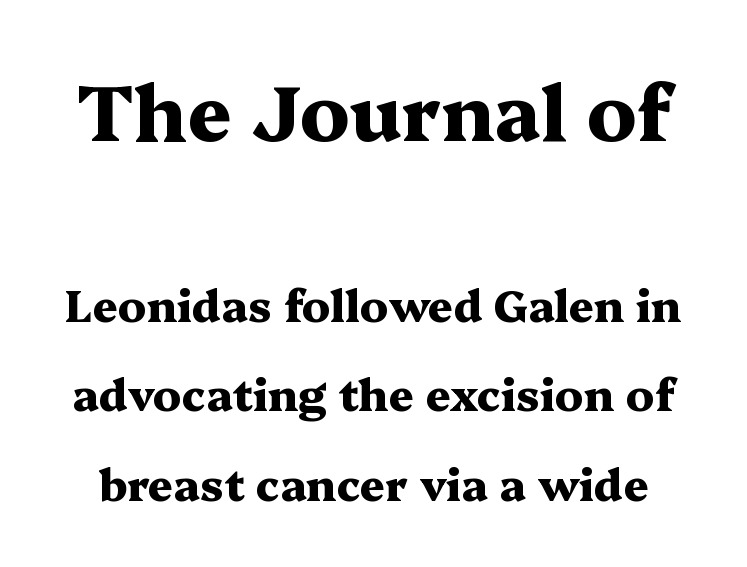
{"serif": "yes", "italic": "no", "bold": "yes", "weight": "heavy", "width": "wide", "stroke_contrast": "medium", "x_height": "medium", "monospaced": "no", "underline": "no", "line_spacing": "loose", "line_spacing_ratio": 2.03, "letter_spacing": "normal", "letter_spacing_em": 0.0, "larger_block": "first", "size_ratio": 1.75, "glyph_px": 77}
